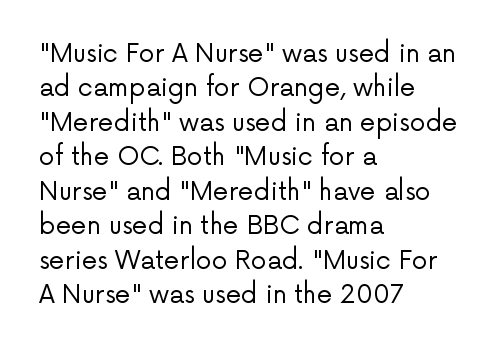
Q: Is the text bold? A: No.
Q: Is the text italic (slanted)? A: No, it is upright.
Q: Is the text underlined? A: No.
Q: How is the paragraph aligned? A: Left-aligned.
Q: Is the spacing between letters normal or unusually wide? A: Normal.
Q: Is the spacing between lines tight, normal or loose? A: Normal.
